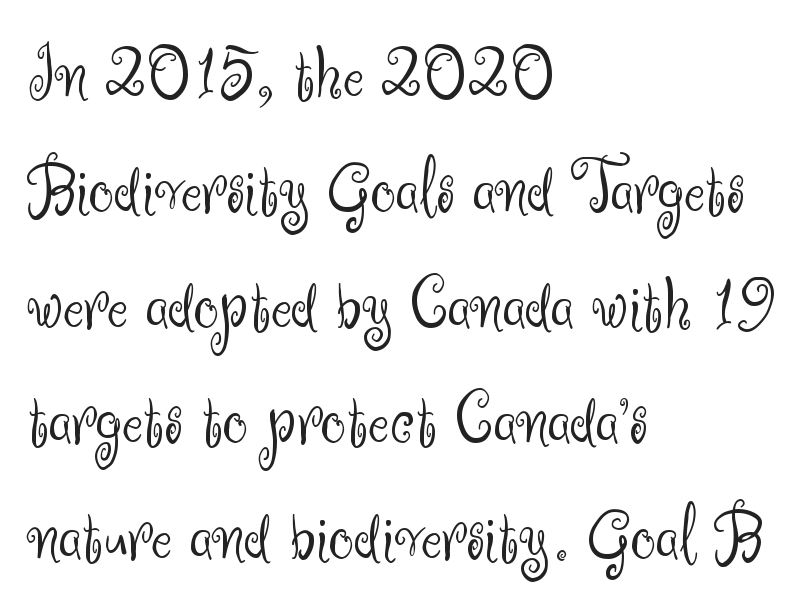
The image shows 78 px light sans-serif type, upright; set left-aligned, normal line spacing (1.48x), normal letter spacing, not underlined; medium stroke contrast and a small x-height.
